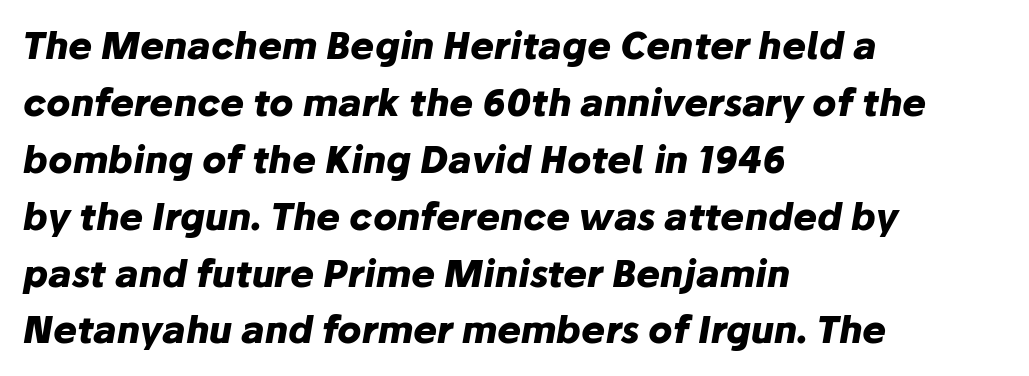
Q: Is the text bold? A: Yes.
Q: Is the text italic (slanted)? A: Yes, it leans right by about 10 degrees.
Q: Is the text underlined? A: No.
Q: How is the paragraph aligned? A: Left-aligned.
Q: Is the spacing between letters normal or unusually wide? A: Normal.
Q: Is the spacing between lines tight, normal or loose? A: Normal.
Q: Width (condensed, normal, or wide)? A: Normal.
Q: Stroke contrast? A: Low.
Q: x-height? A: Medium.
Q: Monospaced? A: No.
